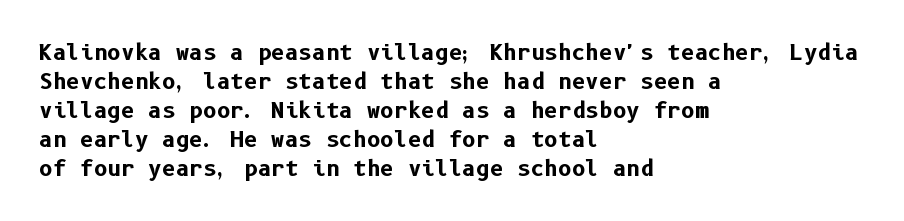
The image shows 21 px bold type, upright; set left-aligned, normal line spacing (1.38x), normal letter spacing, not underlined.
